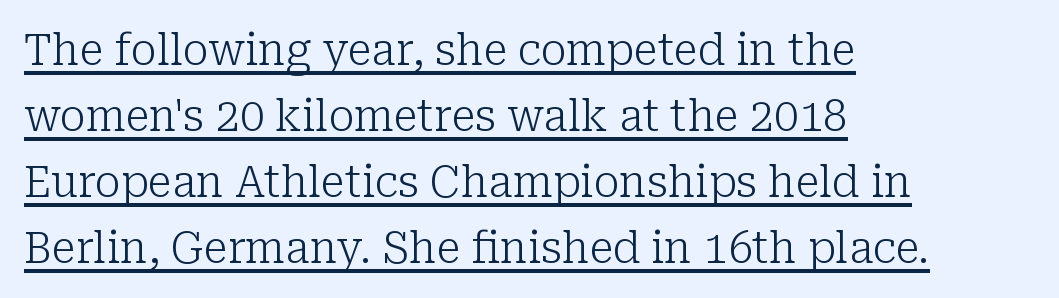
{"serif": "yes", "italic": "no", "bold": "no", "weight": "light", "width": "normal", "stroke_contrast": "low", "x_height": "medium", "monospaced": "no", "underline": "yes", "align": "left", "line_spacing": "normal", "line_spacing_ratio": 1.5, "letter_spacing": "normal", "letter_spacing_em": 0.0, "glyph_px": 44}
